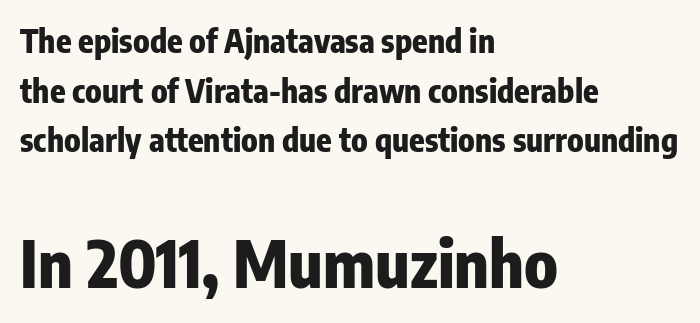
Of the two passages, the one underneath uses the larger point size. The rendering anchors every line to the left-hand side. Regarding serifs, this sample does without them. Strokes here are thick enough to call this a true bold.
